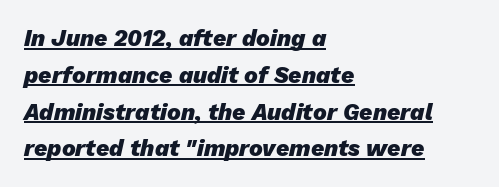
The image shows 23 px bold type, italic (leaning right); set left-aligned, normal line spacing (1.6x), normal letter spacing, underlined.
